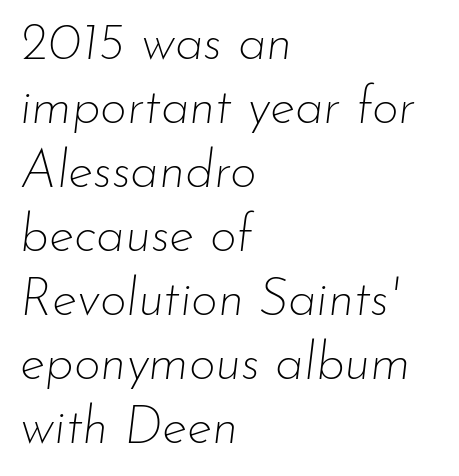
The image shows 52 px thin type, italic (leaning right); set left-aligned, line spacing 1.23x, normal letter spacing, not underlined; low stroke contrast and a small x-height.
